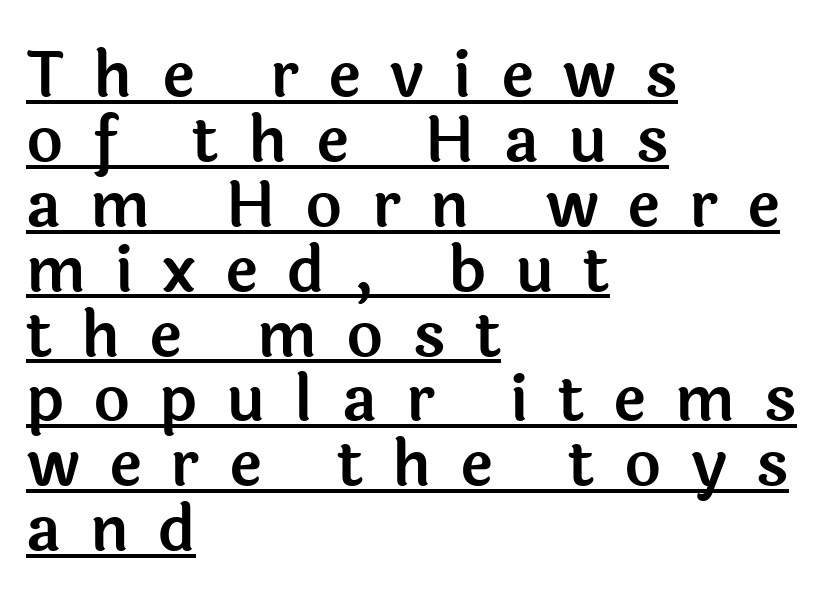
The image shows 63 px sans-serif type, upright; set left-aligned, tight line spacing (1.03x), unusually wide letter spacing (+0.46 em), underlined; a medium x-height.
